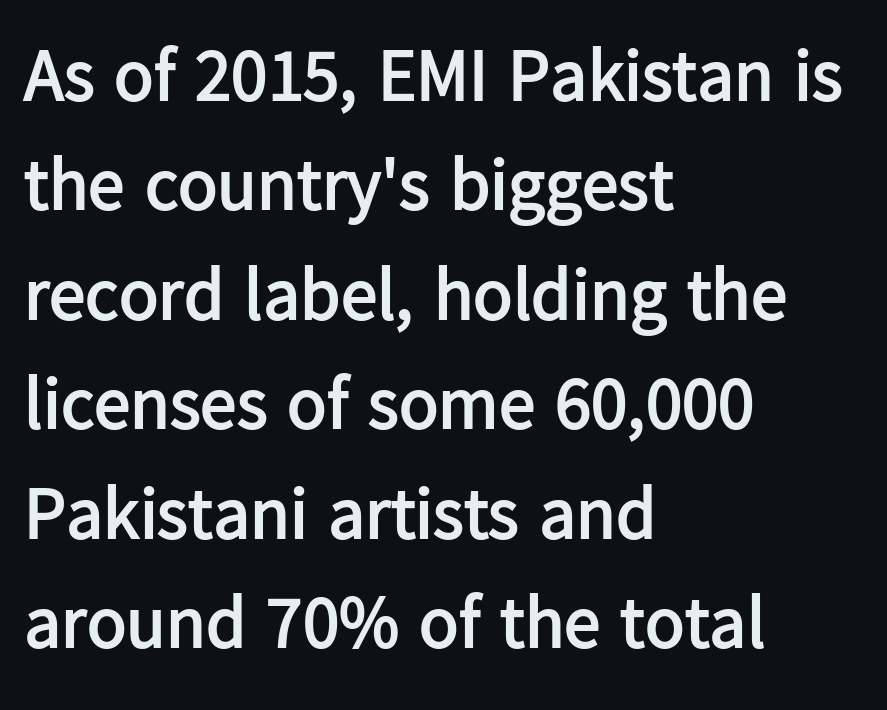
Normally led — the rows are evenly, conventionally spaced. Unmarked baselines from the first word to the last. The letters are bold, with thick, heavy strokes. Spacing verdict: proportional, widths tailored to each character. No feet cap the strokes, marking this as sans-serif type. Every stem runs plumb, perpendicular to the baseline.
